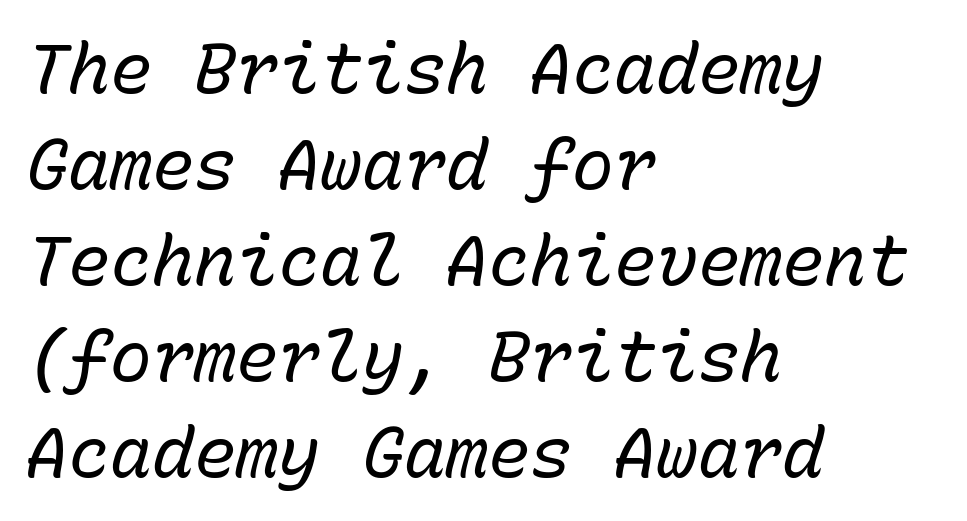
{"italic": "yes", "lean": "right", "slant_degrees": 15, "bold": "no", "weight": "regular", "width": "normal", "stroke_contrast": "low", "x_height": "medium", "monospaced": "yes", "underline": "no", "align": "left", "line_spacing": "normal", "line_spacing_ratio": 1.37, "letter_spacing": "normal", "letter_spacing_em": 0.0, "glyph_px": 70}
